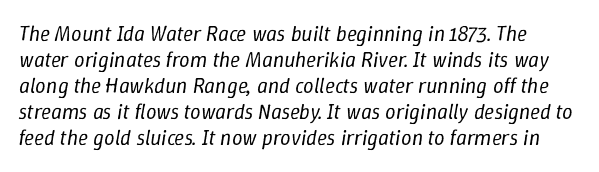
Q: Is the text bold? A: No.
Q: Is the text italic (slanted)? A: Yes, it leans right by about 9 degrees.
Q: Is the text underlined? A: No.
Q: Is the spacing between letters normal or unusually wide? A: Normal.
